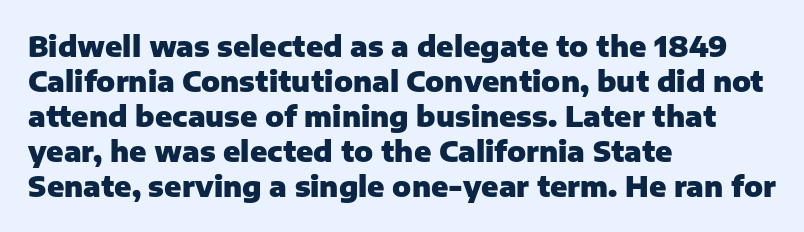
{"serif": "no", "italic": "no", "bold": "yes", "weight": "heavy", "width": "normal", "stroke_contrast": "low", "x_height": "medium", "monospaced": "no", "underline": "no", "align": "left", "line_spacing": "normal", "line_spacing_ratio": 1.25, "letter_spacing": "normal", "letter_spacing_em": 0.0, "glyph_px": 28}
